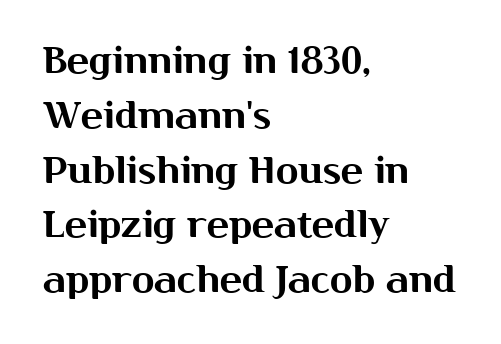
One glance says typical: line gaps are just what's usual. The type sits square on the baseline with zero lean. The passage shown has conventional tracking throughout. Anything drawn beneath the words? Only blank space. These lines stack with their left ends in a neat column. Font category for this specimen: sans-serif.
